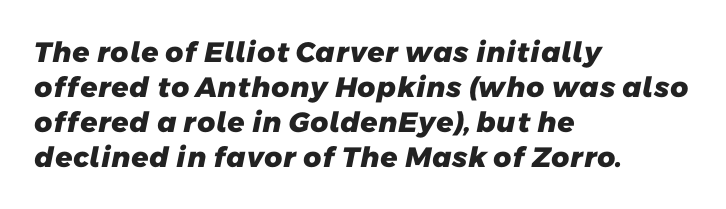
This rendering features lettering with no underline. You could not count columns in this text — the font is proportionally spaced. Notice how the passage keeps a crisp vertical edge on the left only. Typographic density is high because the face is bold.
